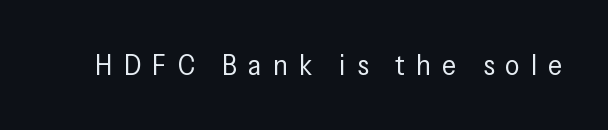
Q: Is the text bold? A: No.
Q: Is the text italic (slanted)? A: No, it is upright.
Q: Is the typeface a serif or a sans-serif typeface? A: Sans-serif.
Q: Is the text underlined? A: No.
Q: Is the spacing between letters normal or unusually wide? A: Unusually wide.
Q: Width (condensed, normal, or wide)? A: Condensed.
Q: Stroke contrast? A: Low.
Q: x-height? A: Medium.
Q: Monospaced? A: No.
